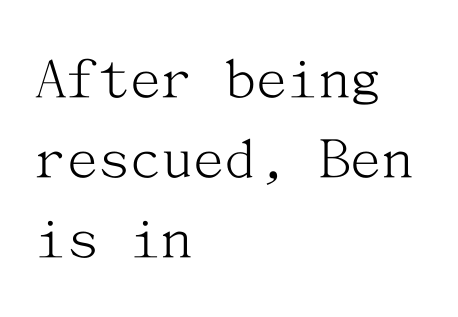
The passage shown stacks its lines at a standard gap. Beneath every word, the page is bare. The letters carry serifs — small finishing strokes at the ends of their stems. Summary of weight: not heavy and not bold. Is the block centered? No — it sits flush against the left margin.
